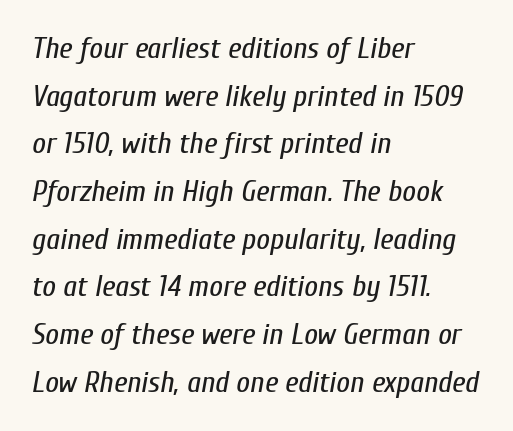
{"italic": "yes", "lean": "right", "slant_degrees": 10, "bold": "no", "weight": "regular", "width": "condensed", "stroke_contrast": "low", "x_height": "medium", "monospaced": "no", "underline": "no", "align": "left", "line_spacing": "normal", "line_spacing_ratio": 1.59, "letter_spacing": "normal", "letter_spacing_em": 0.0, "glyph_px": 30}
